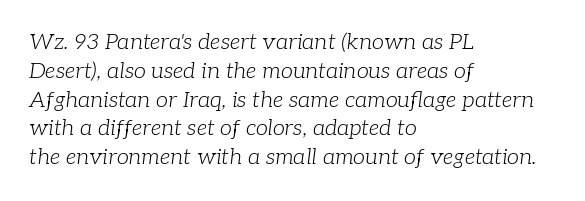
{"italic": "yes", "lean": "right", "slant_degrees": 7, "bold": "no", "underline": "no", "align": "left", "line_spacing": "normal", "line_spacing_ratio": 1.31, "letter_spacing": "normal", "letter_spacing_em": 0.0, "glyph_px": 22}
